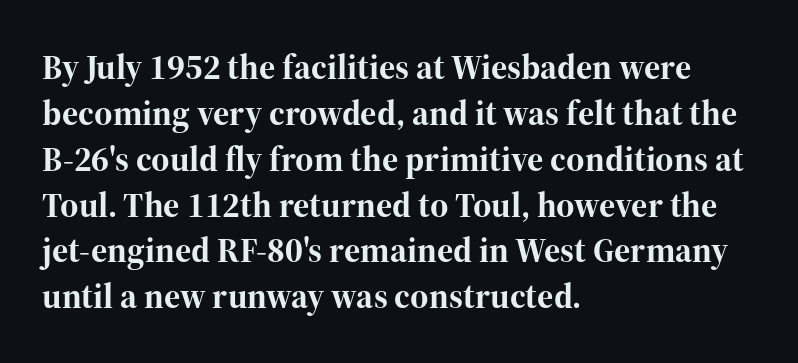
Q: Is the text bold? A: Yes.
Q: Is the text italic (slanted)? A: No, it is upright.
Q: Is the typeface a serif or a sans-serif typeface? A: Serif.
Q: Is the text underlined? A: No.
Q: How is the paragraph aligned? A: Left-aligned.
Q: Is the spacing between letters normal or unusually wide? A: Normal.
Q: Is the spacing between lines tight, normal or loose? A: Normal.
Q: Width (condensed, normal, or wide)? A: Normal.
Q: Stroke contrast? A: High.
Q: x-height? A: Medium.
Q: Monospaced? A: No.
